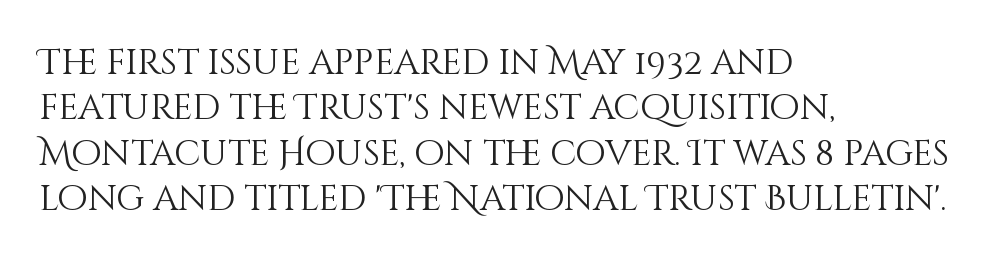
{"italic": "no", "bold": "no", "weight": "light", "width": "normal", "stroke_contrast": "medium", "x_height": "large", "monospaced": "no", "underline": "no", "align": "left", "line_spacing": "normal", "line_spacing_ratio": 1.3, "letter_spacing": "normal", "letter_spacing_em": 0.0, "glyph_px": 35}
